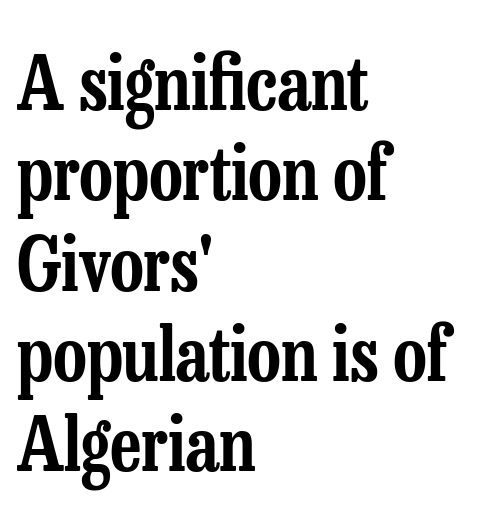
Q: Is the text italic (slanted)? A: No, it is upright.
Q: Is the typeface a serif or a sans-serif typeface? A: Serif.
Q: Is the text underlined? A: No.
Q: How is the paragraph aligned? A: Left-aligned.
Q: Is the spacing between letters normal or unusually wide? A: Normal.
Q: Width (condensed, normal, or wide)? A: Condensed.
Q: Stroke contrast? A: Low.
Q: x-height? A: Medium.
Q: Monospaced? A: No.
